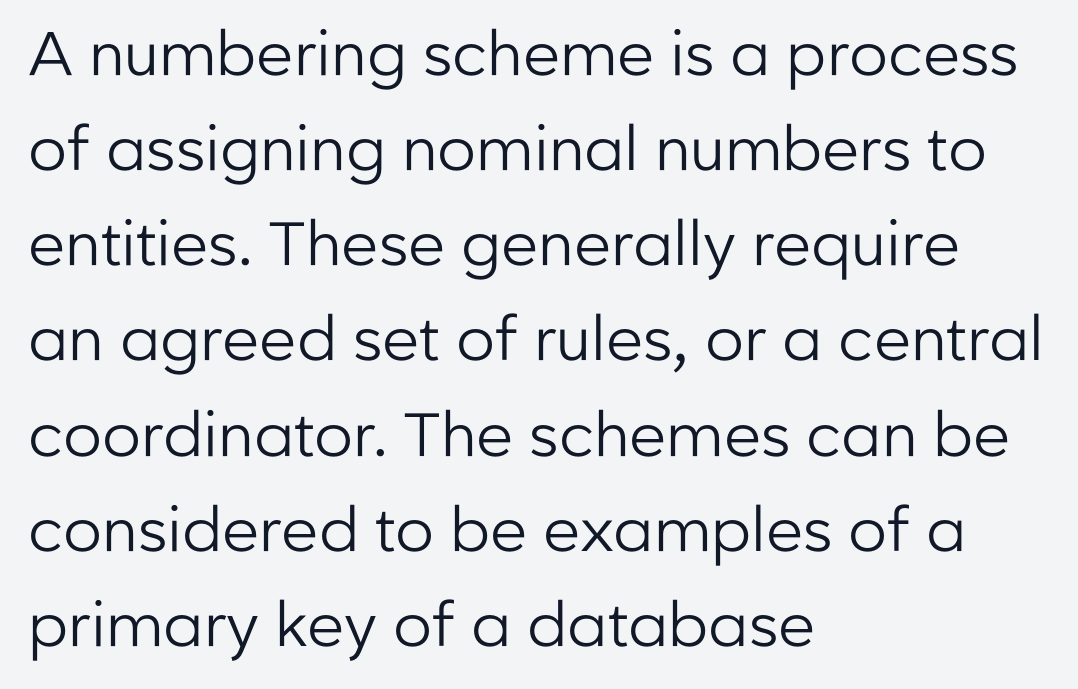
The image shows 61 px regular-weight sans-serif type, upright; set left-aligned, normal line spacing (1.56x), normal letter spacing, not underlined; low stroke contrast and a medium x-height.
